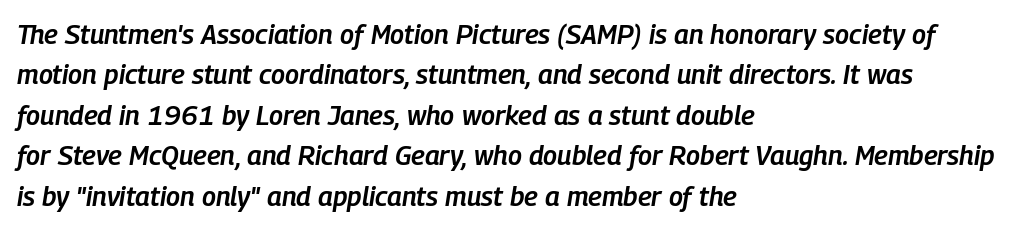
The image shows 27 px text type, italic (leaning right); set left-aligned, normal line spacing (1.5x), normal letter spacing, not underlined.
